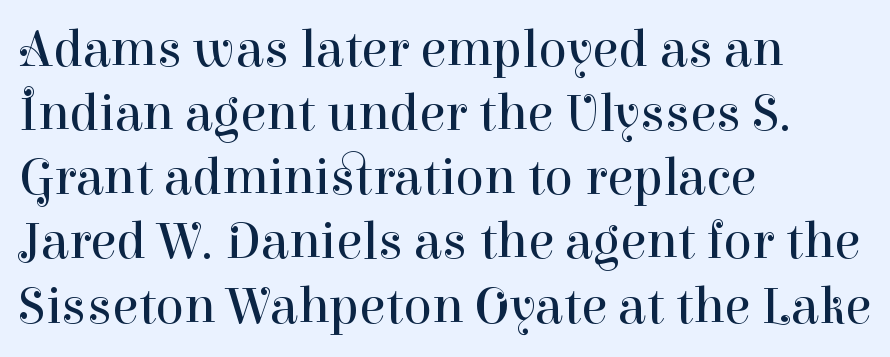
Q: Is the text bold? A: No.
Q: Is the text italic (slanted)? A: No, it is upright.
Q: Is the typeface a serif or a sans-serif typeface? A: Serif.
Q: Is the text underlined? A: No.
Q: How is the paragraph aligned? A: Left-aligned.
Q: Is the spacing between letters normal or unusually wide? A: Normal.
Q: Width (condensed, normal, or wide)? A: Normal.
Q: Stroke contrast? A: High.
Q: x-height? A: Medium.
Q: Monospaced? A: No.
